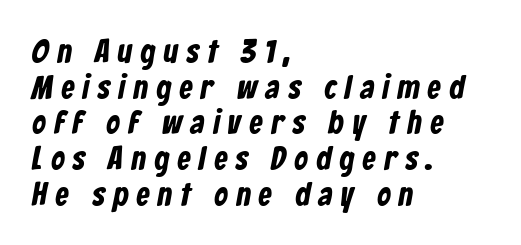
Q: Is the typeface a serif or a sans-serif typeface? A: Sans-serif.
Q: Is the text underlined? A: No.
Q: How is the paragraph aligned? A: Left-aligned.
Q: Is the spacing between letters normal or unusually wide? A: Unusually wide.
Q: Is the spacing between lines tight, normal or loose? A: Tight.
Q: Width (condensed, normal, or wide)? A: Condensed.
Q: Stroke contrast? A: Low.
Q: x-height? A: Medium.
Q: Monospaced? A: No.
